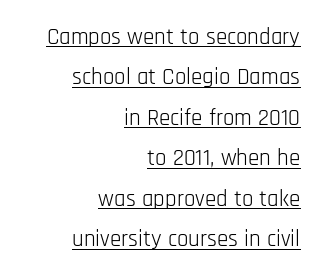
The image shows 23 px text type, upright; set right-aligned, line spacing 1.76x, normal letter spacing, underlined.
